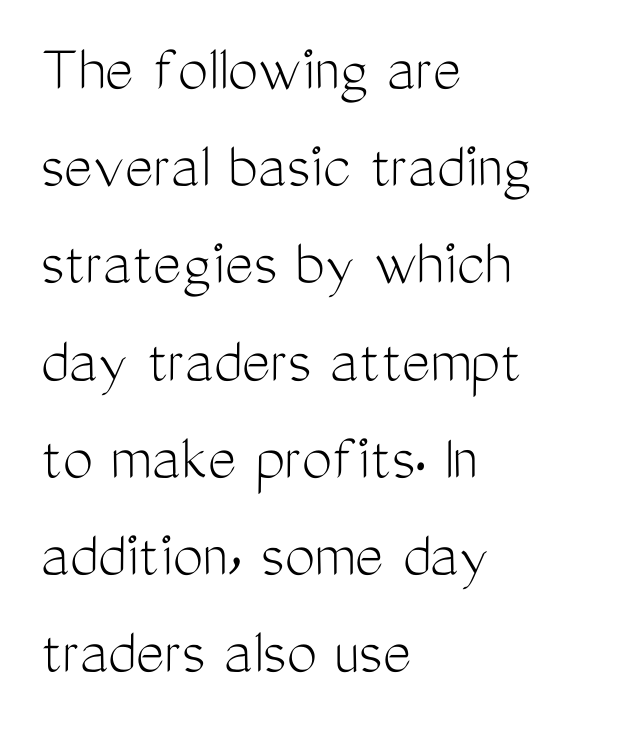
Q: Is the text bold? A: No.
Q: Is the text italic (slanted)? A: No, it is upright.
Q: Is the typeface a serif or a sans-serif typeface? A: Sans-serif.
Q: Is the text underlined? A: No.
Q: How is the paragraph aligned? A: Left-aligned.
Q: Is the spacing between letters normal or unusually wide? A: Normal.
Q: Is the spacing between lines tight, normal or loose? A: Normal.
Q: Width (condensed, normal, or wide)? A: Condensed.
Q: Stroke contrast? A: Medium.
Q: x-height? A: Medium.
Q: Monospaced? A: No.
